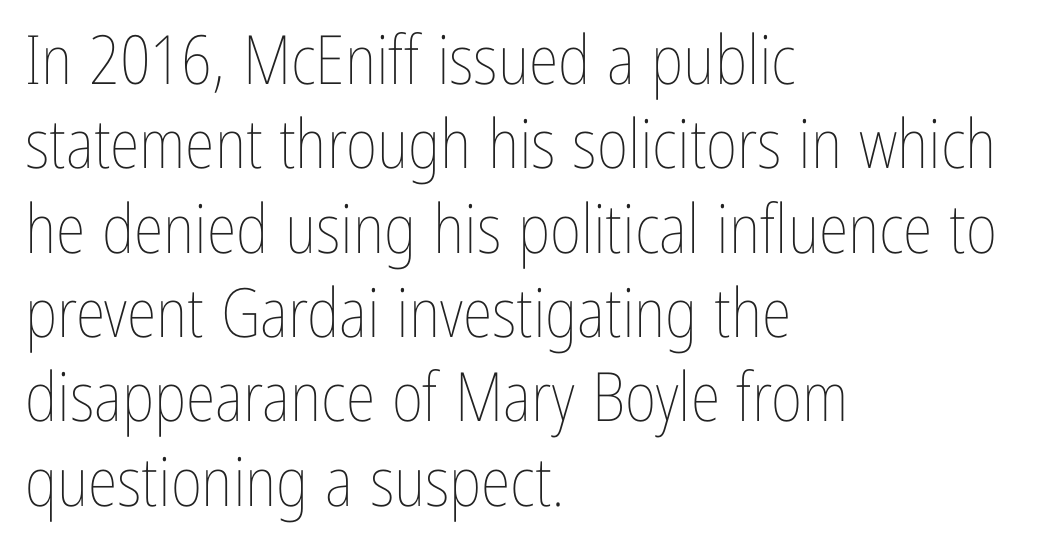
The image shows 68 px thin, condensed type, upright; set left-aligned, line spacing 1.24x, normal letter spacing, not underlined; low stroke contrast and a medium x-height.
